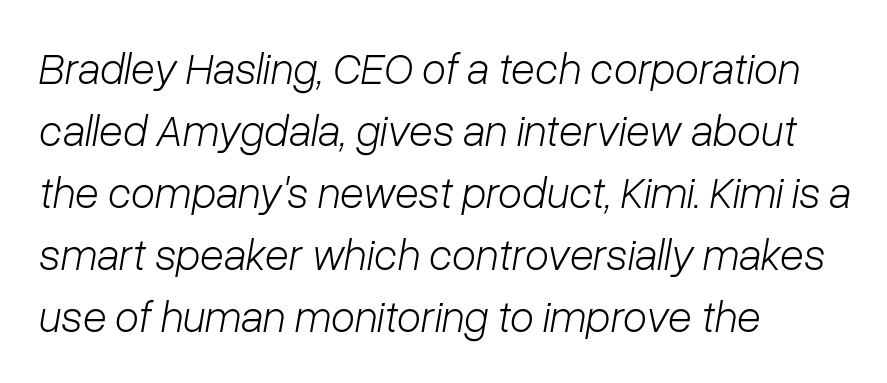
The image shows 44 px light type, italic (leaning right); set left-aligned, normal line spacing (1.41x), normal letter spacing, not underlined; low stroke contrast and a medium x-height.
